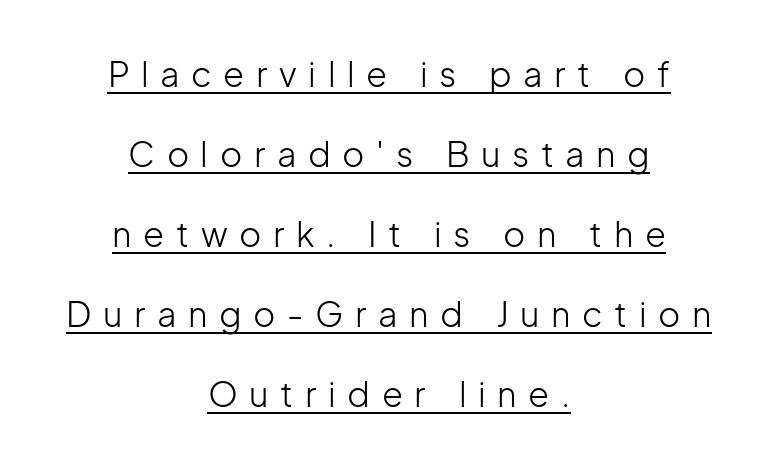
The image shows 34 px light sans-serif type, upright; set centered, loose line spacing (2.35x), unusually wide letter spacing (+0.34 em), underlined; low stroke contrast and a medium x-height.
